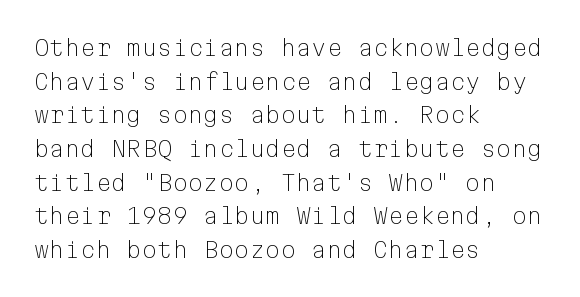
{"italic": "no", "bold": "no", "underline": "no", "align": "left", "line_spacing": "normal", "line_spacing_ratio": 1.53, "letter_spacing": "normal", "letter_spacing_em": 0.0, "glyph_px": 22}
